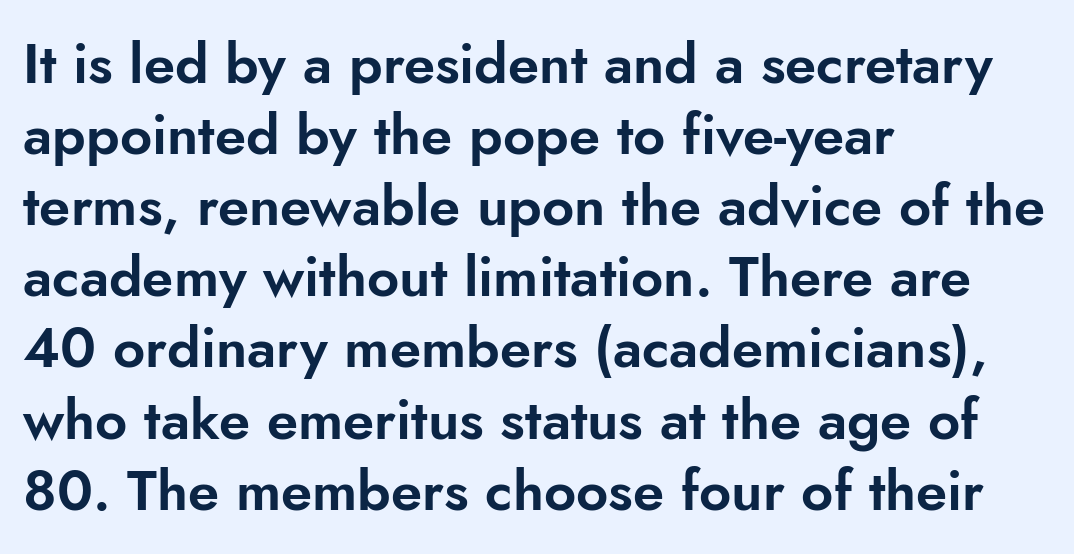
Q: Is the text italic (slanted)? A: No, it is upright.
Q: Is the typeface a serif or a sans-serif typeface? A: Sans-serif.
Q: Is the text underlined? A: No.
Q: How is the paragraph aligned? A: Left-aligned.
Q: Is the spacing between letters normal or unusually wide? A: Normal.
Q: Is the spacing between lines tight, normal or loose? A: Normal.
Q: Width (condensed, normal, or wide)? A: Normal.
Q: Stroke contrast? A: Low.
Q: x-height? A: Small.
Q: Monospaced? A: No.
